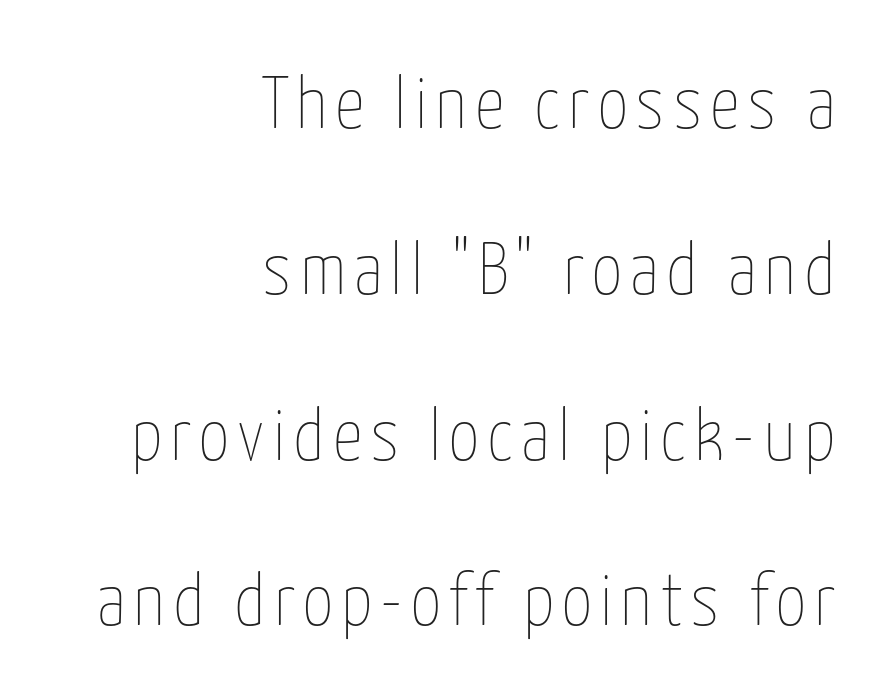
Q: Is the text bold? A: No.
Q: Is the text italic (slanted)? A: No, it is upright.
Q: Is the text underlined? A: No.
Q: How is the paragraph aligned? A: Right-aligned.
Q: Is the spacing between lines tight, normal or loose? A: Loose.
Q: Width (condensed, normal, or wide)? A: Condensed.
Q: Stroke contrast? A: Low.
Q: x-height? A: Medium.
Q: Monospaced? A: No.
